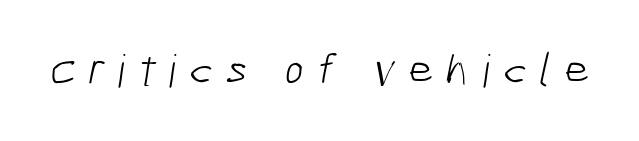
The image shows 45 px light, condensed sans-serif type; set unusually wide letter spacing (+0.28 em), not underlined; low stroke contrast and a medium x-height.
